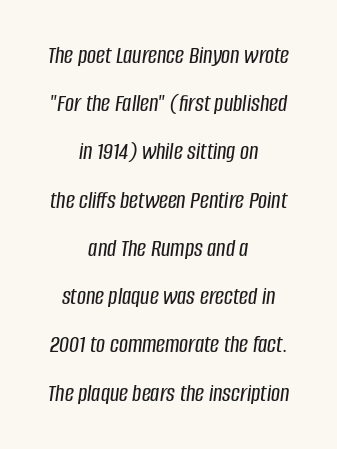
Q: Is the text italic (slanted)? A: Yes, it leans right by about 8 degrees.
Q: Is the text underlined? A: No.
Q: How is the paragraph aligned? A: Centered.
Q: Is the spacing between letters normal or unusually wide? A: Normal.
Q: Is the spacing between lines tight, normal or loose? A: Loose.
